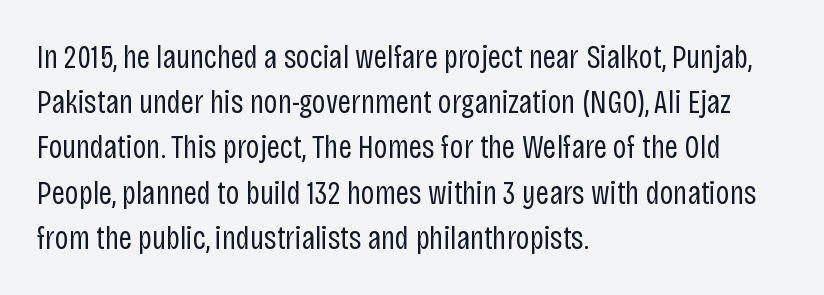
{"serif": "no", "italic": "no", "bold": "no", "weight": "regular", "width": "condensed", "stroke_contrast": "low", "x_height": "large", "monospaced": "no", "underline": "no", "align": "left", "line_spacing": "normal", "line_spacing_ratio": 1.37, "letter_spacing": "normal", "letter_spacing_em": 0.0, "glyph_px": 33}
